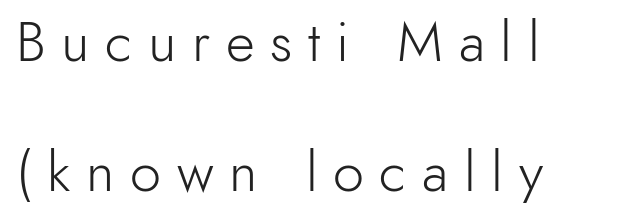
One glance says open: line gaps are wider than usual. Each letter keeps its own natural width here, so spacing adapts to shape. The area under the type is left untouched. Observe the absence of serifs on each vertical stroke in this sample. Notice how the stems are strictly vertical — no italics here.
